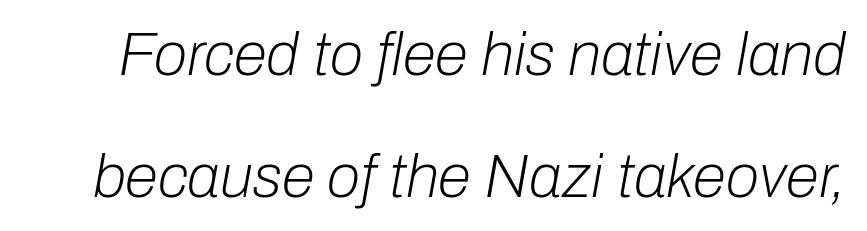
{"italic": "yes", "lean": "right", "slant_degrees": 10, "bold": "no", "weight": "light", "width": "normal", "stroke_contrast": "low", "x_height": "medium", "monospaced": "no", "underline": "no", "line_spacing": "loose", "line_spacing_ratio": 2.0, "letter_spacing": "normal", "letter_spacing_em": 0.0, "glyph_px": 61}
